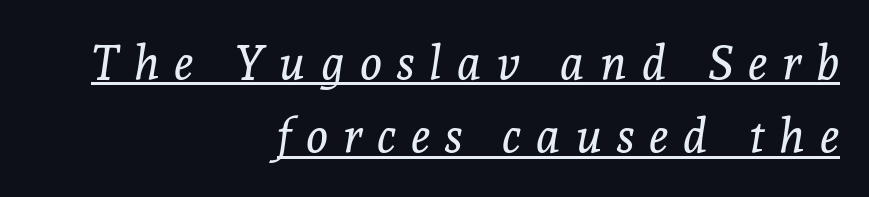
{"serif": "yes", "italic": "yes", "lean": "right", "slant_degrees": 8, "bold": "no", "weight": "regular", "width": "normal", "x_height": "medium", "monospaced": "no", "underline": "yes", "align": "right", "line_spacing": "normal", "line_spacing_ratio": 1.56, "letter_spacing": "wide", "letter_spacing_em": 0.32, "glyph_px": 47}
